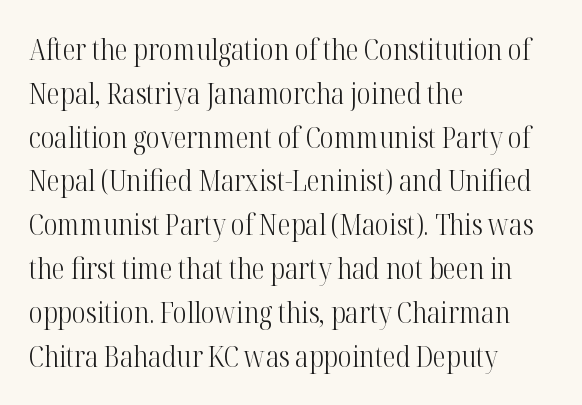
Ascenders rise straight up at ninety degrees. Just letters on the line, the space beneath them empty. This block has exactly the height ordinary leading produces. Regarding serifs, this sample has them. The passage shown has conventional tracking throughout. The lines are quadded left.
